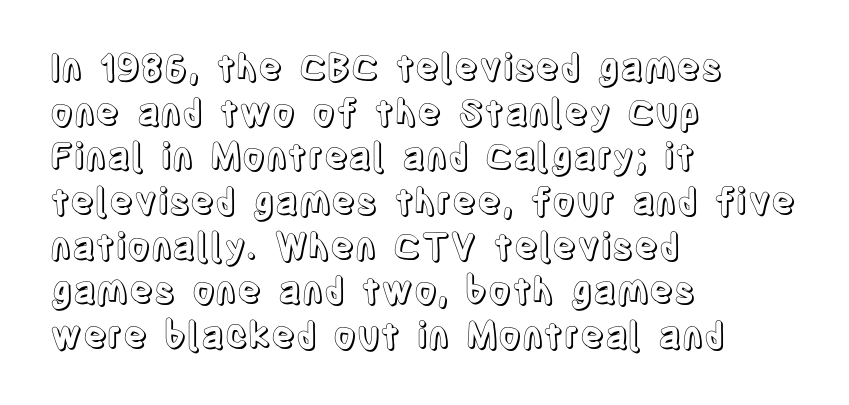
This sample is left-justified, so line endings fall wherever the words run out. Each letter keeps its own natural width here, so spacing adapts to shape. Each row of text sits above clean, open space. A typesetter would call this zero additional tracking.
